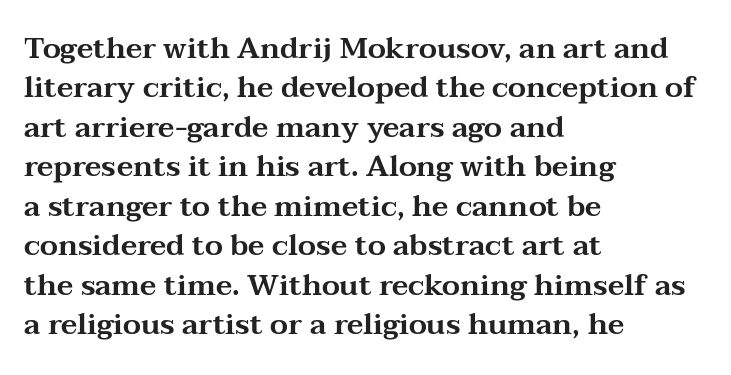
Q: Is the text italic (slanted)? A: No, it is upright.
Q: Is the typeface a serif or a sans-serif typeface? A: Serif.
Q: Is the text underlined? A: No.
Q: How is the paragraph aligned? A: Left-aligned.
Q: Is the spacing between letters normal or unusually wide? A: Normal.
Q: Is the spacing between lines tight, normal or loose? A: Normal.
Q: Width (condensed, normal, or wide)? A: Wide.
Q: Stroke contrast? A: Medium.
Q: x-height? A: Medium.
Q: Monospaced? A: No.
